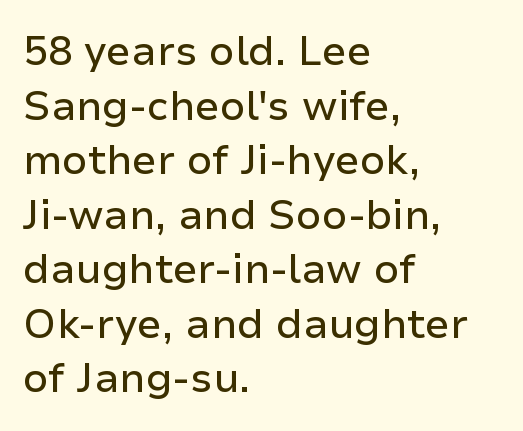
This is the regular roman posture of the typeface. This rendering uses left alignment, leaving the right contour irregular. The string is rendered with underlining switched off. Are there feet on the stems? There aren't — it's a sans. The letterforms sit shoulder to shoulder at normal distance.
